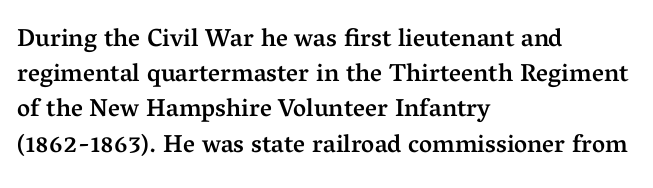
The image shows 25 px text type, upright; set left-aligned, normal line spacing (1.41x), normal letter spacing, not underlined.
